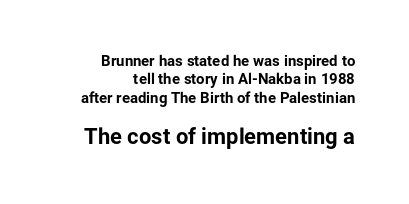
The image shows 22 px bold type, upright; set right-aligned, line spacing 1.23x, normal letter spacing, not underlined; the second (bottom) block is 1.47x larger.
